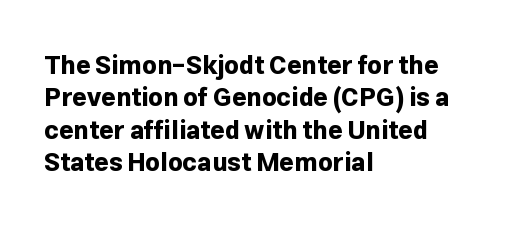
A typesetter would mark this as roman, not italic. The strokes are fattened all the way to bold. Beneath every word, the page is bare. The letters sit at their default tracking, neither squeezed nor spread. Notice how the passage keeps a crisp vertical edge on the left only. The lines sit at an ordinary, default distance from one another.
